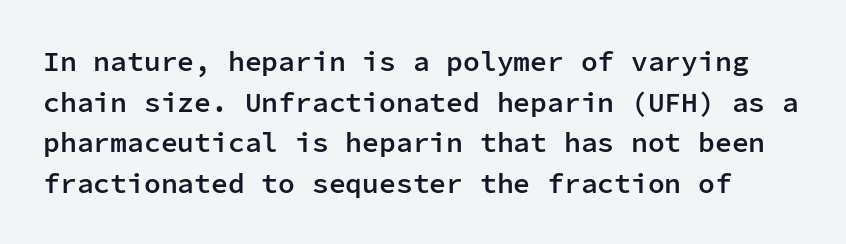
The image shows 28 px semibold sans-serif type, upright, monospaced; set normal line spacing (1.45x), normal letter spacing, not underlined; low stroke contrast and a medium x-height.
